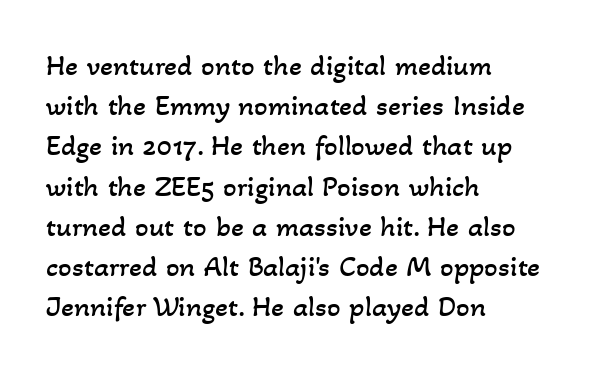
Q: Is the text bold? A: No.
Q: Is the text underlined? A: No.
Q: How is the paragraph aligned? A: Left-aligned.
Q: Is the spacing between letters normal or unusually wide? A: Normal.
Q: Is the spacing between lines tight, normal or loose? A: Normal.
Q: Width (condensed, normal, or wide)? A: Normal.
Q: Stroke contrast? A: Low.
Q: x-height? A: Small.
Q: Monospaced? A: No.
